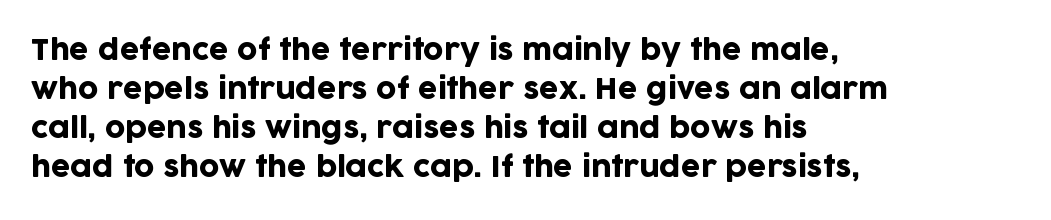
{"serif": "no", "italic": "no", "width": "normal", "stroke_contrast": "low", "x_height": "large", "monospaced": "no", "underline": "no", "align": "left", "line_spacing": "normal", "line_spacing_ratio": 1.39, "letter_spacing": "normal", "letter_spacing_em": 0.0, "glyph_px": 28}
